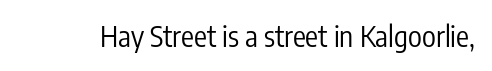
Does the type have serifs? No, each stem ends abruptly. The letters advance in unequal steps, a hallmark of proportional type. On a weight scale, this lands at 450 or below. Inter-character spacing is left at the font's built-in metrics. The space beneath each line is pristine and unruled. Posture: vertical.
